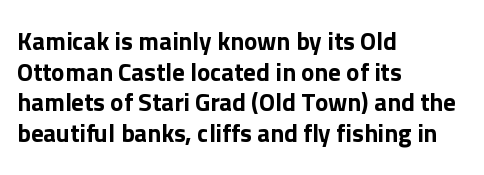
Q: Is the text italic (slanted)? A: No, it is upright.
Q: Is the text underlined? A: No.
Q: How is the paragraph aligned? A: Left-aligned.
Q: Is the spacing between letters normal or unusually wide? A: Normal.
